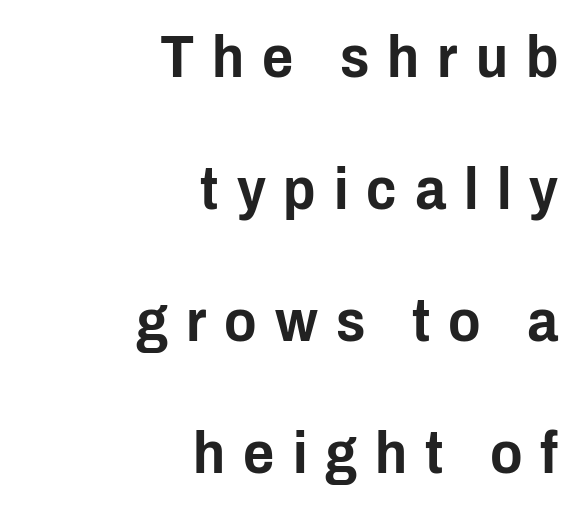
{"serif": "no", "italic": "no", "width": "condensed", "stroke_contrast": "low", "x_height": "medium", "monospaced": "no", "underline": "no", "align": "right", "line_spacing": "loose", "line_spacing_ratio": 2.2, "letter_spacing": "wide", "letter_spacing_em": 0.3, "glyph_px": 60}
